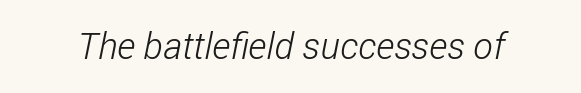
Grotesque or geometric, the face here clearly has no serifs. Letter spacing: default. Spacing verdict: proportional, widths tailored to each character. Letters have the restrained weight of plain body copy at most. Rule under the text: the space is simply empty.
